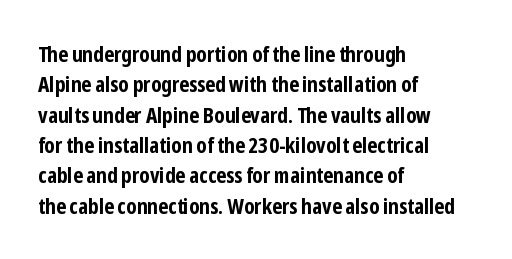
{"italic": "no", "bold": "yes", "underline": "no", "align": "left", "line_spacing": "normal", "line_spacing_ratio": 1.38, "letter_spacing": "normal", "letter_spacing_em": 0.0, "glyph_px": 22}
